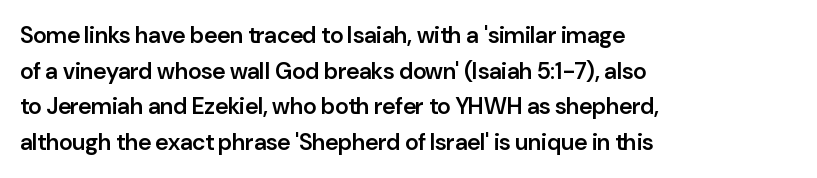
{"italic": "no", "bold": "semi", "underline": "no", "align": "left", "line_spacing": "normal", "line_spacing_ratio": 1.55, "letter_spacing": "normal", "letter_spacing_em": 0.0, "glyph_px": 23}
